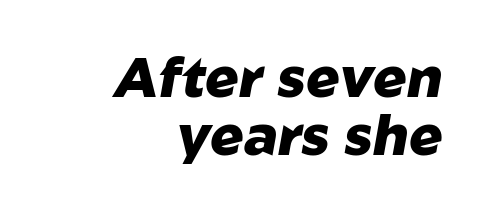
The image shows 56 px heavy type, italic (leaning right); set right-aligned, tight line spacing (1.03x), normal letter spacing, not underlined; low stroke contrast and a medium x-height.
